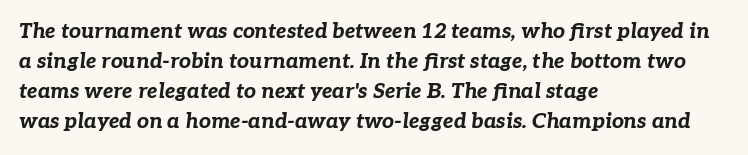
{"italic": "yes", "lean": "right", "slant_degrees": 7, "bold": "yes", "underline": "no", "align": "left", "line_spacing": "normal", "line_spacing_ratio": 1.43, "letter_spacing": "normal", "letter_spacing_em": 0.0, "glyph_px": 21}
